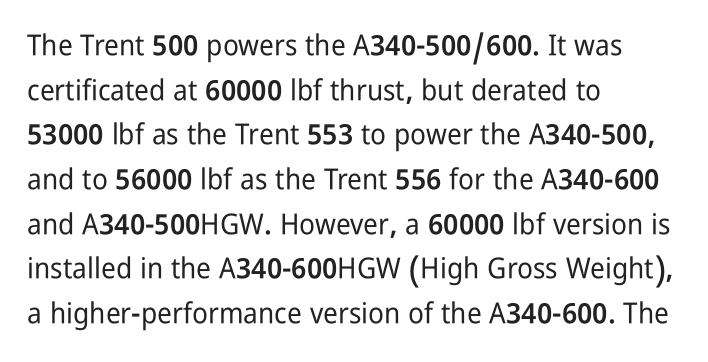
Descender tails drop into unmarked territory. Horizontally, the lines are justified to the leading edge only. Looks like regular typesetting: each glyph gets only the width it needs. Check where the strokes stop: nothing finishes them off — pure sans.
